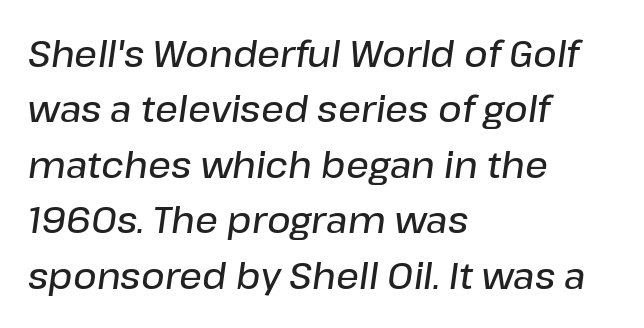
Q: Is the text bold? A: Semi-bold.
Q: Is the text italic (slanted)? A: Yes, it leans right by about 8 degrees.
Q: Is the text underlined? A: No.
Q: How is the paragraph aligned? A: Left-aligned.
Q: Is the spacing between letters normal or unusually wide? A: Normal.
Q: Is the spacing between lines tight, normal or loose? A: Normal.
Q: Width (condensed, normal, or wide)? A: Normal.
Q: Stroke contrast? A: Low.
Q: x-height? A: Medium.
Q: Monospaced? A: No.
